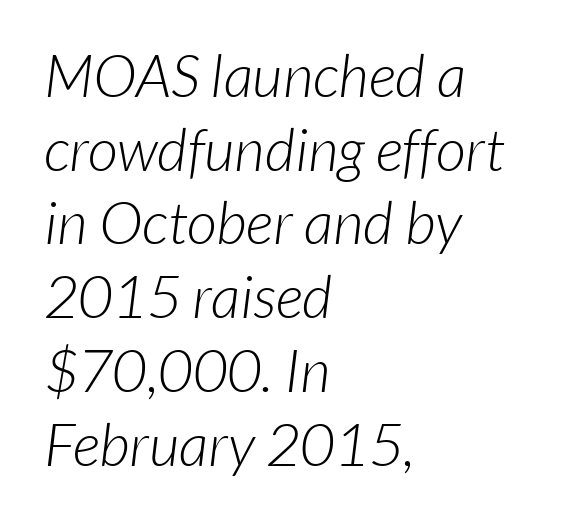
{"serif": "no", "bold": "no", "weight": "light", "width": "normal", "stroke_contrast": "low", "x_height": "medium", "monospaced": "no", "underline": "no", "align": "left", "line_spacing": "normal", "line_spacing_ratio": 1.25, "letter_spacing": "normal", "letter_spacing_em": 0.0, "glyph_px": 59}
